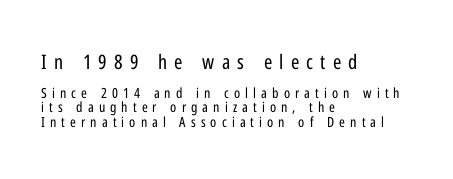
{"italic": "no", "bold": "no", "underline": "no", "align": "left", "line_spacing": "tight", "line_spacing_ratio": 1.04, "letter_spacing": "wide", "letter_spacing_em": 0.36, "larger_block": "first", "size_ratio": 1.43, "glyph_px": 20}
